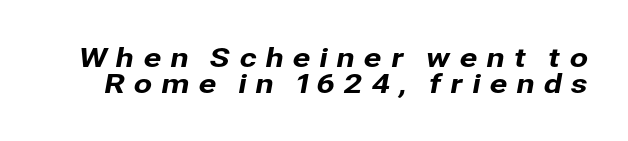
Q: Is the text underlined? A: No.
Q: Is the spacing between letters normal or unusually wide? A: Unusually wide.
Q: Is the spacing between lines tight, normal or loose? A: Tight.
